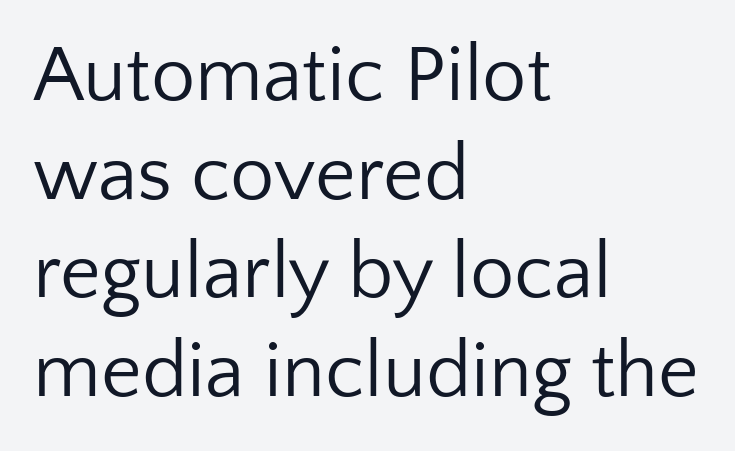
Q: Is the text bold? A: No.
Q: Is the text italic (slanted)? A: No, it is upright.
Q: Is the typeface a serif or a sans-serif typeface? A: Sans-serif.
Q: Is the text underlined? A: No.
Q: How is the paragraph aligned? A: Left-aligned.
Q: Is the spacing between letters normal or unusually wide? A: Normal.
Q: Is the spacing between lines tight, normal or loose? A: Normal.
Q: Width (condensed, normal, or wide)? A: Normal.
Q: Stroke contrast? A: Low.
Q: x-height? A: Medium.
Q: Monospaced? A: No.
